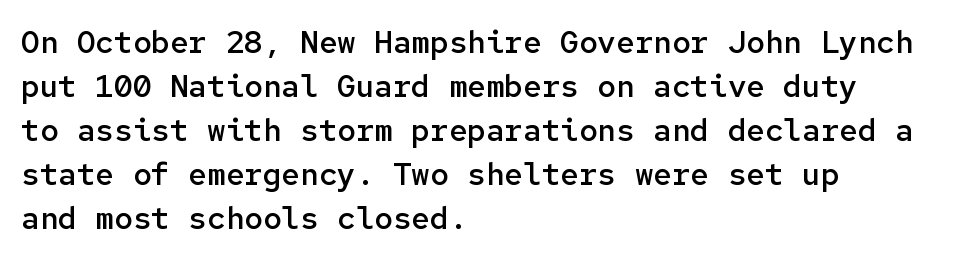
{"serif": "no", "italic": "no", "bold": "semi", "weight": "semibold", "width": "normal", "stroke_contrast": "low", "x_height": "medium", "monospaced": "yes", "underline": "no", "align": "left", "line_spacing": "normal", "line_spacing_ratio": 1.42, "letter_spacing": "normal", "letter_spacing_em": 0.0, "glyph_px": 31}
